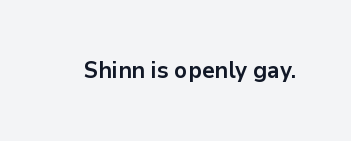
{"italic": "no", "bold": "yes", "underline": "no", "letter_spacing": "normal", "letter_spacing_em": 0.0, "glyph_px": 23}
